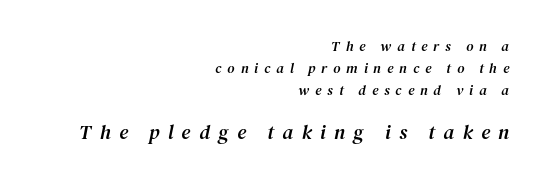
{"italic": "yes", "lean": "right", "slant_degrees": 12, "underline": "no", "align": "right", "line_spacing": "normal", "line_spacing_ratio": 1.58, "letter_spacing": "wide", "letter_spacing_em": 0.42, "larger_block": "second", "size_ratio": 1.43, "glyph_px": 20}
